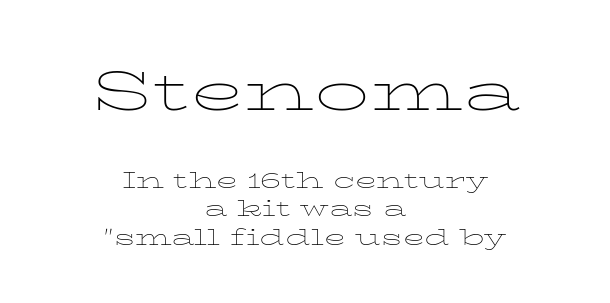
{"serif": "yes", "italic": "no", "bold": "no", "weight": "thin", "width": "wide", "stroke_contrast": "low", "x_height": "medium", "monospaced": "no", "underline": "no", "align": "center", "line_spacing": "normal", "line_spacing_ratio": 1.29, "letter_spacing": "normal", "letter_spacing_em": 0.0, "larger_block": "first", "size_ratio": 2.5, "glyph_px": 55}
